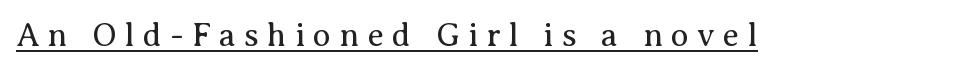
The image shows 33 px regular-weight serif type, upright; set unusually wide letter spacing (+0.25 em), underlined; medium stroke contrast and a medium x-height.
